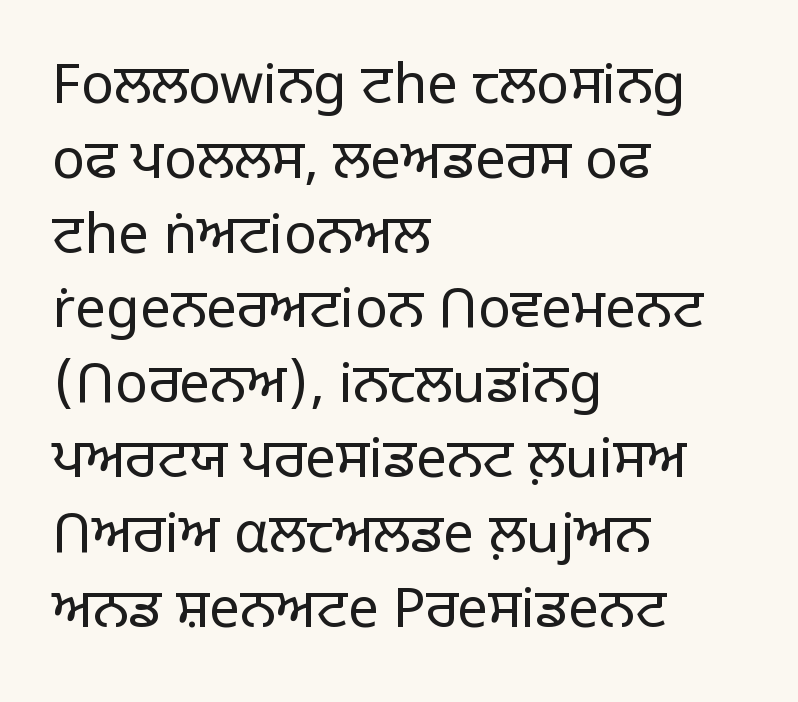
Q: Is the text bold? A: No.
Q: Is the text italic (slanted)? A: No, it is upright.
Q: Is the typeface a serif or a sans-serif typeface? A: Sans-serif.
Q: Is the text underlined? A: No.
Q: How is the paragraph aligned? A: Left-aligned.
Q: Is the spacing between letters normal or unusually wide? A: Normal.
Q: Is the spacing between lines tight, normal or loose? A: Normal.
Q: Width (condensed, normal, or wide)? A: Normal.
Q: Stroke contrast? A: Low.
Q: x-height? A: Large.
Q: Monospaced? A: No.
